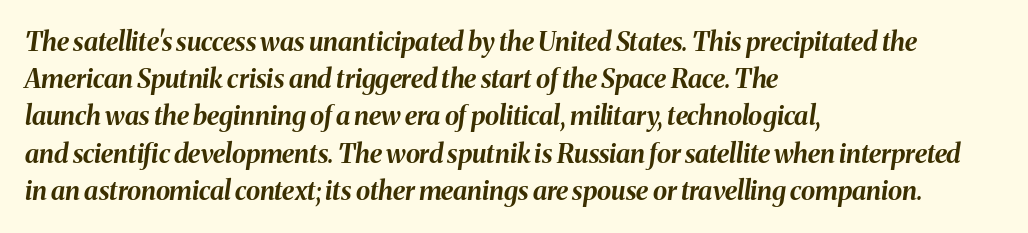
Q: Is the text bold? A: Yes.
Q: Is the text italic (slanted)? A: Yes, it leans right by about 8 degrees.
Q: Is the text underlined? A: No.
Q: How is the paragraph aligned? A: Left-aligned.
Q: Is the spacing between letters normal or unusually wide? A: Normal.
Q: Is the spacing between lines tight, normal or loose? A: Normal.
